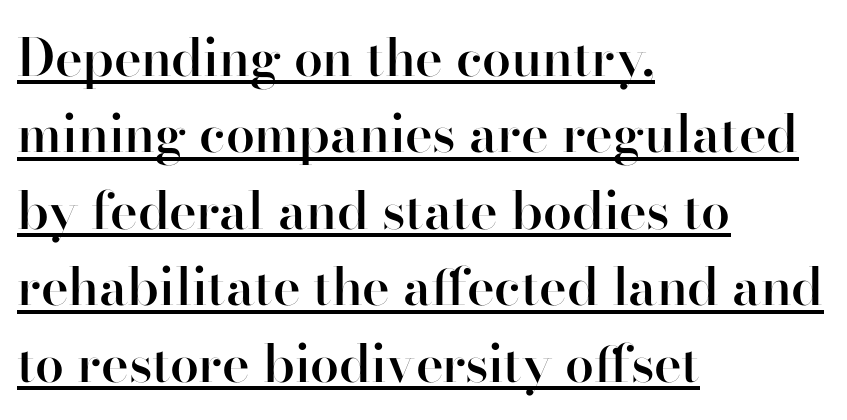
The image shows 52 px semibold sans-serif type, upright; set left-aligned, normal line spacing (1.47x), normal letter spacing, underlined; high stroke contrast and a small x-height.
